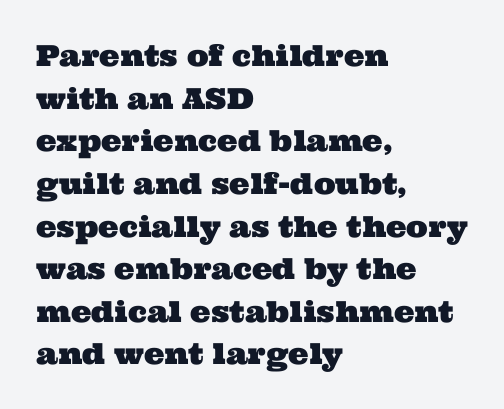
The image shows 29 px wide serif type; set left-aligned, normal line spacing (1.47x), normal letter spacing, not underlined; medium stroke contrast and a medium x-height.
